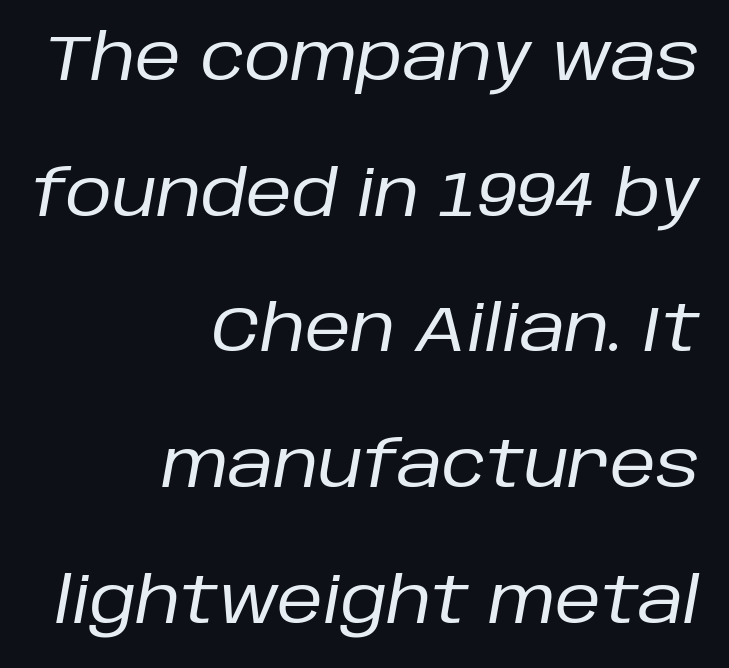
Compared with a flush-left layout, this one pins lines to the opposite, right side. Each stroke keeps to a modest, everyday thickness or less. Vertical spacing — loose. Think of a printed novel: that variable character pitch is what you see here. Compared with typical body copy, the letter spacing here is the same. Notice how the stems are inclined rather than vertical — that's the hallmark of italics.
